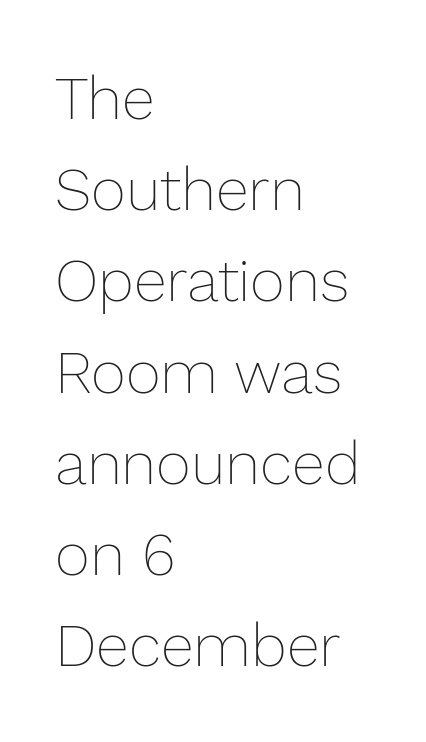
{"italic": "no", "bold": "no", "weight": "thin", "width": "normal", "stroke_contrast": "low", "x_height": "medium", "monospaced": "no", "underline": "no", "align": "left", "line_spacing": "normal", "line_spacing_ratio": 1.52, "letter_spacing": "normal", "letter_spacing_em": 0.0, "glyph_px": 60}
